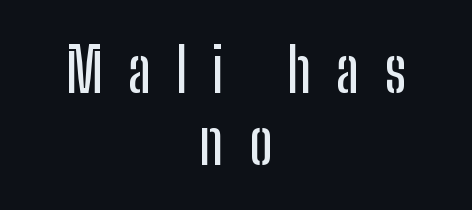
Is the block centered? Yes — each line is placed symmetrically about the middle. Think of a printed novel: that variable character pitch is what you see here. Lines of text with bare space underneath. The characters display no serif detailing; their extremities are plain. The horizontal fit of the characters is loose and conspicuously gappy. If you drew a line through each stem, it would be perfectly vertical.
